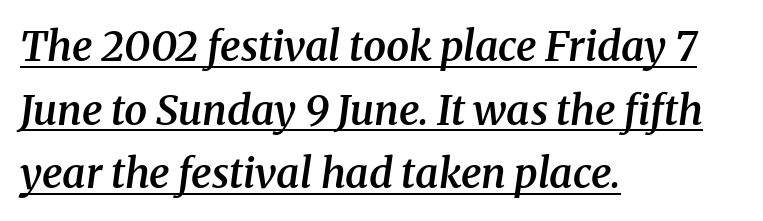
Q: Is the text bold? A: Semi-bold.
Q: Is the text italic (slanted)? A: Yes, it leans right by about 8 degrees.
Q: Is the typeface a serif or a sans-serif typeface? A: Serif.
Q: Is the text underlined? A: Yes.
Q: How is the paragraph aligned? A: Left-aligned.
Q: Is the spacing between letters normal or unusually wide? A: Normal.
Q: Is the spacing between lines tight, normal or loose? A: Normal.
Q: Width (condensed, normal, or wide)? A: Normal.
Q: Stroke contrast? A: Medium.
Q: x-height? A: Medium.
Q: Monospaced? A: No.
